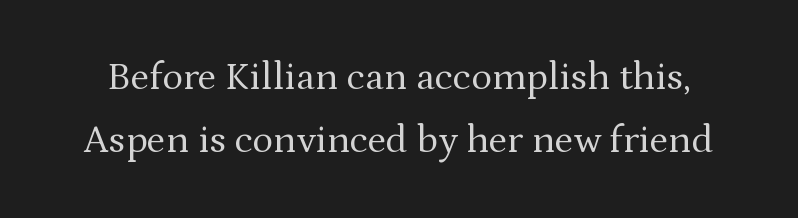
The image shows 39 px regular-weight serif type, upright; set normal line spacing (1.61x), normal letter spacing, not underlined; medium stroke contrast and a medium x-height.
